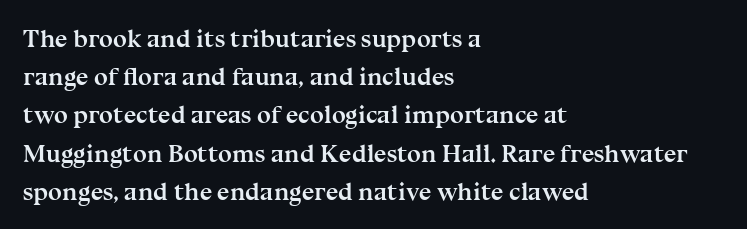
The image shows 25 px bold type, upright; set left-aligned, normal line spacing (1.53x), normal letter spacing, not underlined.
